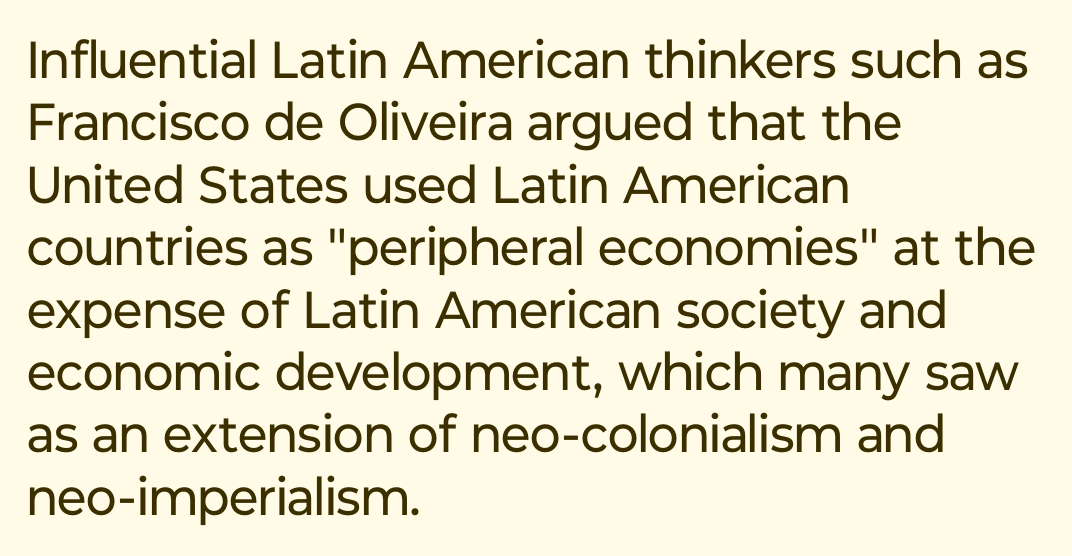
The image shows 52 px regular-weight sans-serif type, upright; set left-aligned, line spacing 1.2x, normal letter spacing, not underlined; low stroke contrast and a medium x-height.
